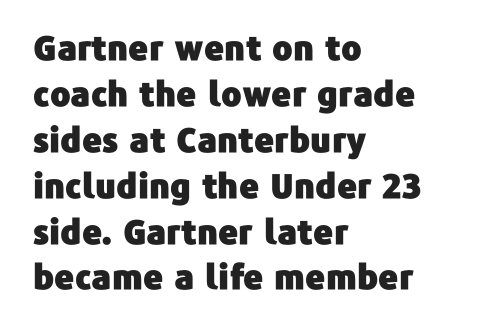
Q: Is the text italic (slanted)? A: No, it is upright.
Q: Is the typeface a serif or a sans-serif typeface? A: Sans-serif.
Q: Is the text underlined? A: No.
Q: How is the paragraph aligned? A: Left-aligned.
Q: Is the spacing between letters normal or unusually wide? A: Normal.
Q: Is the spacing between lines tight, normal or loose? A: Normal.
Q: Width (condensed, normal, or wide)? A: Normal.
Q: Stroke contrast? A: Low.
Q: x-height? A: Medium.
Q: Monospaced? A: No.
